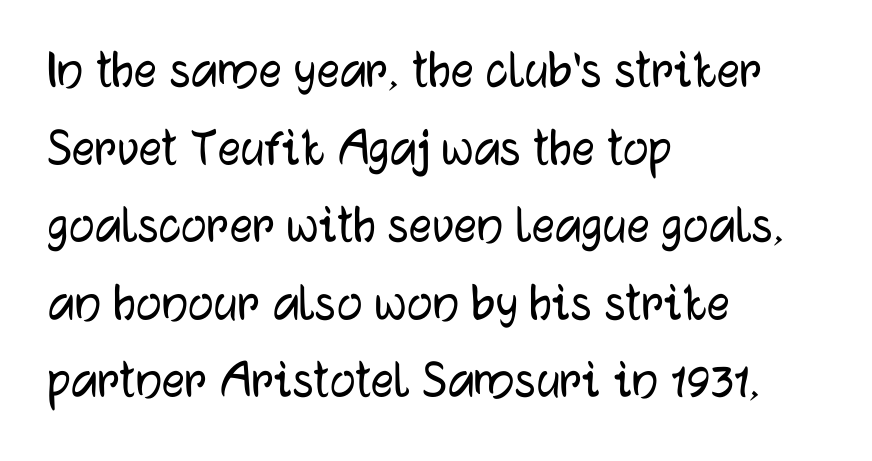
The image shows 57 px sans-serif type, upright; set left-aligned, normal line spacing (1.36x), normal letter spacing, not underlined; low stroke contrast and a medium x-height.
